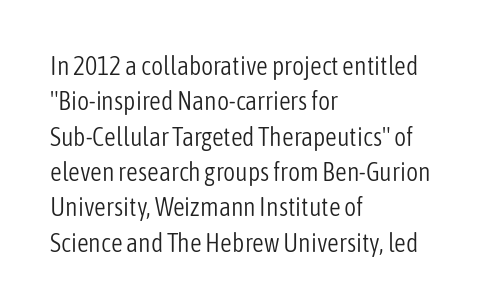
{"italic": "no", "bold": "no", "underline": "no", "align": "left", "line_spacing": "normal", "line_spacing_ratio": 1.36, "letter_spacing": "normal", "letter_spacing_em": 0.0, "glyph_px": 26}
